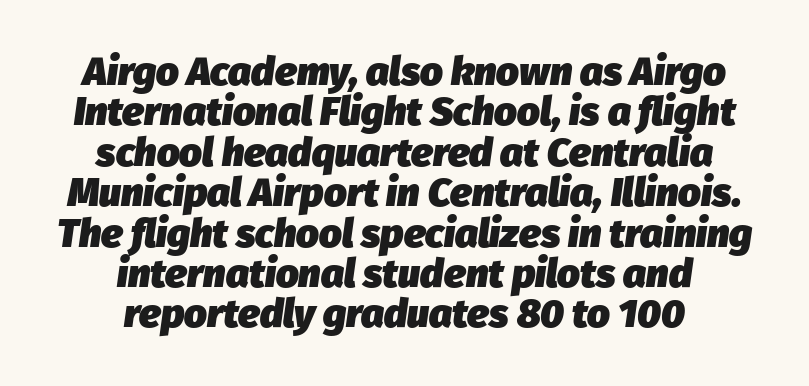
The image shows 40 px heavy type, italic (leaning right); set centered, tight line spacing (1.01x), normal letter spacing, not underlined; low stroke contrast and a medium x-height.
